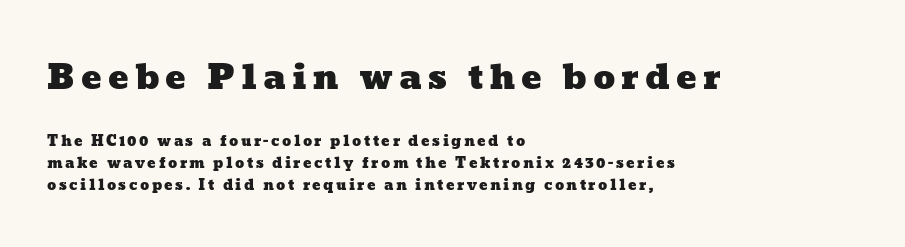
{"width": "wide", "stroke_contrast": "low", "x_height": "medium", "monospaced": "no", "underline": "no", "align": "left", "line_spacing": "normal", "line_spacing_ratio": 1.58, "larger_block": "first", "size_ratio": 2.43, "glyph_px": 34}
